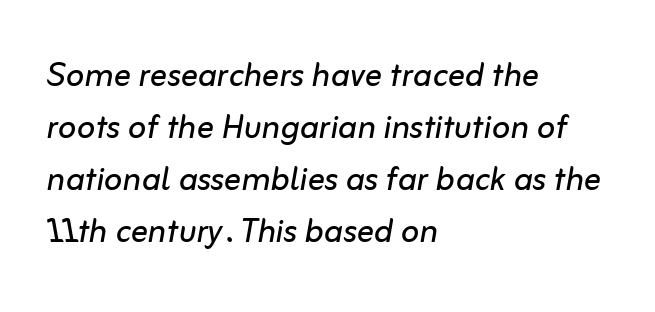
The image shows 43 px regular-weight type, italic (leaning right); set left-aligned, line spacing 1.21x, normal letter spacing, not underlined; low stroke contrast and a medium x-height.
